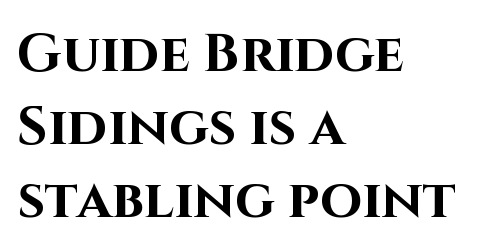
Q: Is the text bold? A: Yes.
Q: Is the text italic (slanted)? A: No, it is upright.
Q: Is the typeface a serif or a sans-serif typeface? A: Sans-serif.
Q: Is the text underlined? A: No.
Q: How is the paragraph aligned? A: Left-aligned.
Q: Is the spacing between letters normal or unusually wide? A: Normal.
Q: Is the spacing between lines tight, normal or loose? A: Normal.
Q: Width (condensed, normal, or wide)? A: Normal.
Q: Stroke contrast? A: High.
Q: x-height? A: Large.
Q: Monospaced? A: No.
